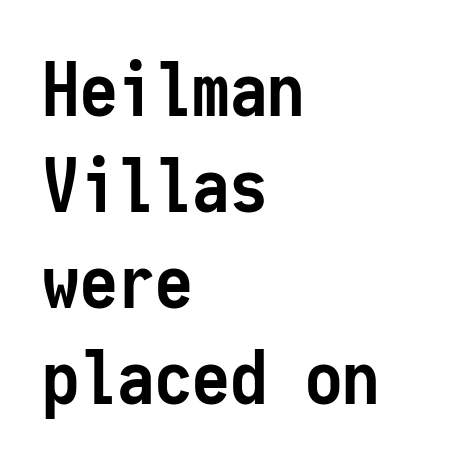
There is no visible air inserted between adjacent glyphs. A clean baseline with only descenders dipping below it. Each letter, wide or thin by design, is forced into the same width here. Designer's note — italics off, roman on. These lines sit exactly where default settings would place them. The passage shown is emphatically bold.
